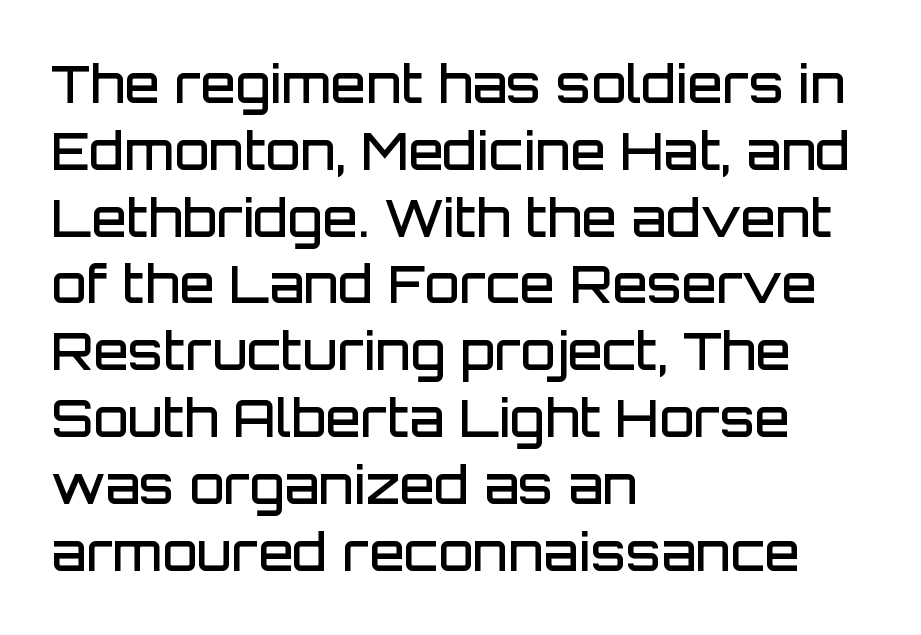
Q: Is the text bold? A: Semi-bold.
Q: Is the text italic (slanted)? A: No, it is upright.
Q: Is the typeface a serif or a sans-serif typeface? A: Sans-serif.
Q: Is the text underlined? A: No.
Q: How is the paragraph aligned? A: Left-aligned.
Q: Is the spacing between letters normal or unusually wide? A: Normal.
Q: Is the spacing between lines tight, normal or loose? A: Normal.
Q: Width (condensed, normal, or wide)? A: Normal.
Q: Stroke contrast? A: Low.
Q: x-height? A: Large.
Q: Monospaced? A: No.
